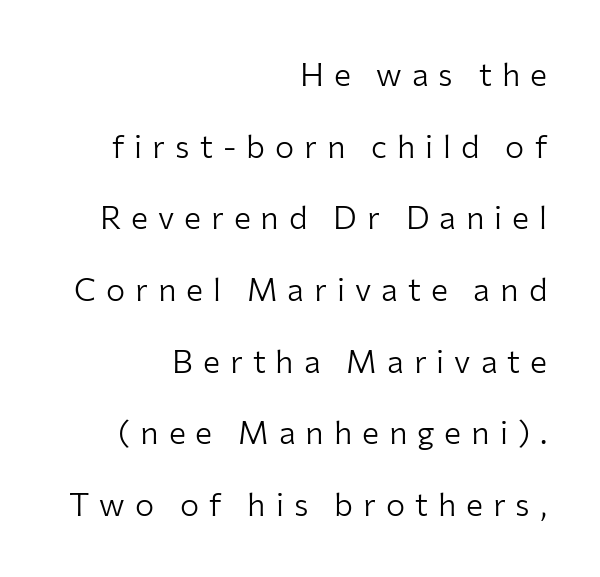
The image shows 32 px light sans-serif type, upright; set right-aligned, loose line spacing (2.24x), unusually wide letter spacing (+0.31 em), not underlined; low stroke contrast and a medium x-height.
